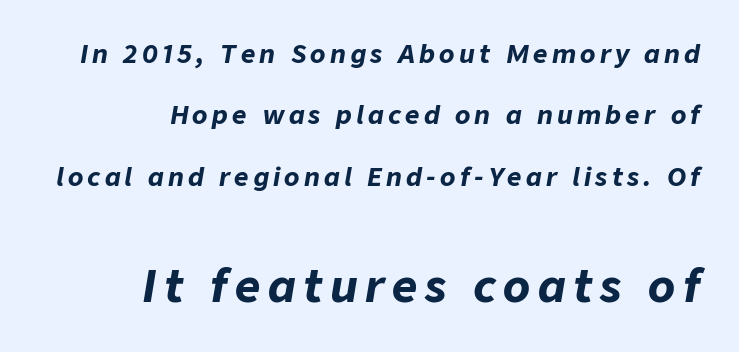
You could not count columns in this text — the font is proportionally spaced. No word sits above an underline. Whoever set this made the second block the dominant, larger element. The block of text is sparse from top to bottom, with ample space between rows. Compared with an ordinary text face, these strokes are far heavier — a full bold.
